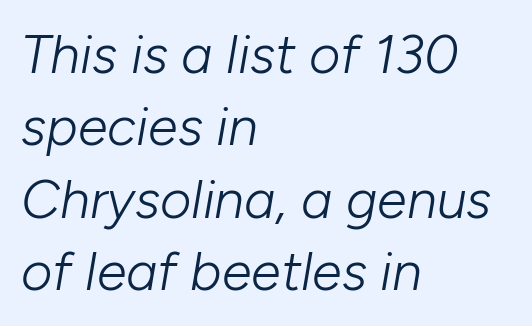
No extra ink here — the face is not bold. These lines are rendered in a variable-pitch font. Anything drawn beneath the words? Only blank space. Vertically, the passage feels balanced, rows spaced as you'd expect.
